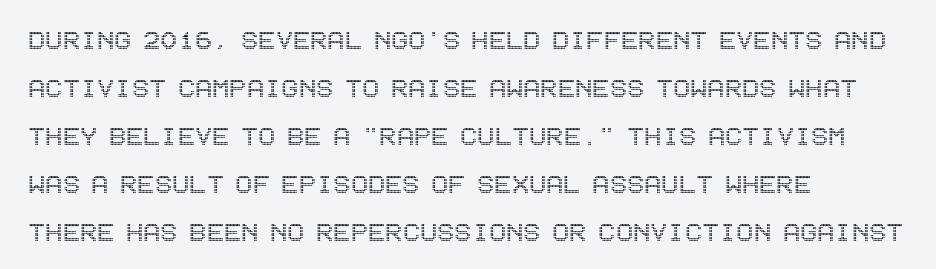
{"italic": "no", "width": "condensed", "x_height": "large", "underline": "no", "align": "left", "line_spacing": "normal", "line_spacing_ratio": 1.5, "letter_spacing": "normal", "letter_spacing_em": 0.0, "glyph_px": 32}
